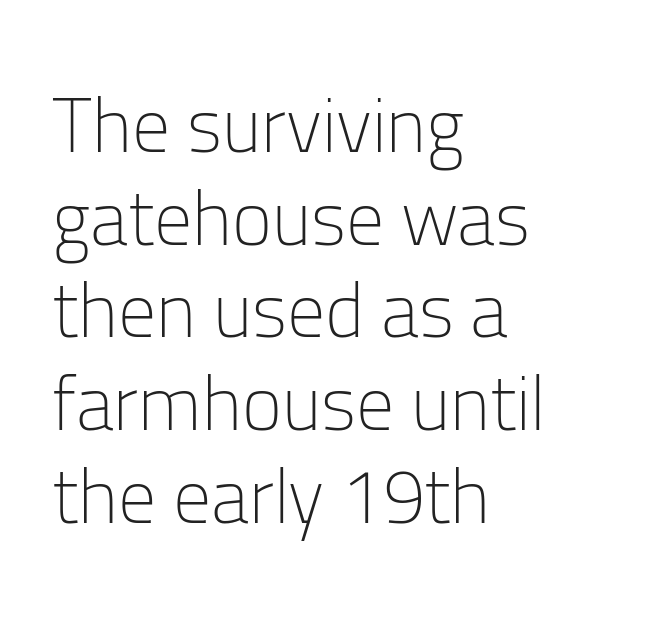
Q: Is the text bold? A: No.
Q: Is the text italic (slanted)? A: No, it is upright.
Q: Is the typeface a serif or a sans-serif typeface? A: Sans-serif.
Q: Is the text underlined? A: No.
Q: How is the paragraph aligned? A: Left-aligned.
Q: Is the spacing between letters normal or unusually wide? A: Normal.
Q: Width (condensed, normal, or wide)? A: Normal.
Q: Stroke contrast? A: Low.
Q: x-height? A: Medium.
Q: Monospaced? A: No.
